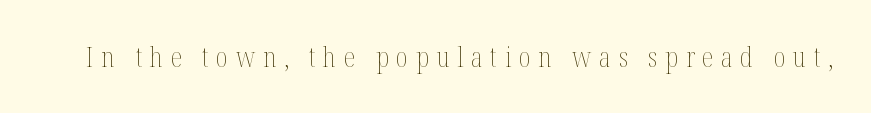
The image shows 27 px text type, upright; set unusually wide letter spacing (+0.28 em), not underlined.
